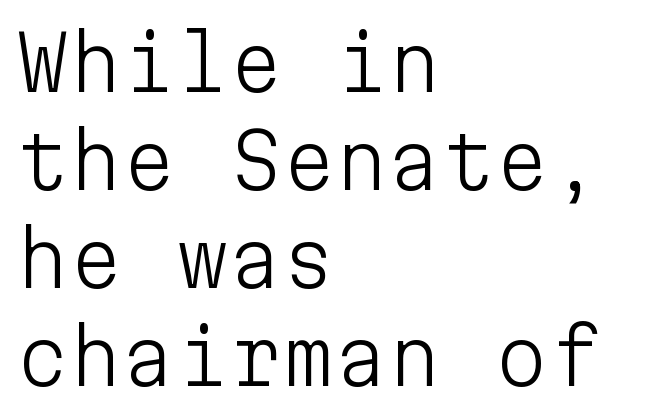
Q: Is the text bold? A: No.
Q: Is the text italic (slanted)? A: No, it is upright.
Q: Is the typeface a serif or a sans-serif typeface? A: Sans-serif.
Q: Is the text underlined? A: No.
Q: How is the paragraph aligned? A: Left-aligned.
Q: Is the spacing between letters normal or unusually wide? A: Normal.
Q: Is the spacing between lines tight, normal or loose? A: Normal.
Q: Width (condensed, normal, or wide)? A: Normal.
Q: Stroke contrast? A: Low.
Q: x-height? A: Medium.
Q: Monospaced? A: Yes.
